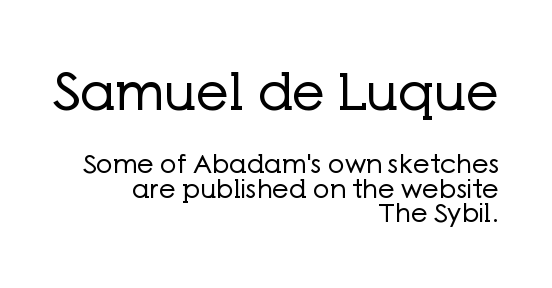
Q: Is the text bold? A: No.
Q: Is the text italic (slanted)? A: No, it is upright.
Q: Is the typeface a serif or a sans-serif typeface? A: Sans-serif.
Q: Is the text underlined? A: No.
Q: How is the paragraph aligned? A: Right-aligned.
Q: Is the spacing between letters normal or unusually wide? A: Normal.
Q: Is the spacing between lines tight, normal or loose? A: Tight.
Q: Which block of text is set in a larger size, the first (top) or the second (bottom)? A: The first (top) one.
Q: Width (condensed, normal, or wide)? A: Normal.
Q: Stroke contrast? A: Low.
Q: x-height? A: Medium.
Q: Monospaced? A: No.
